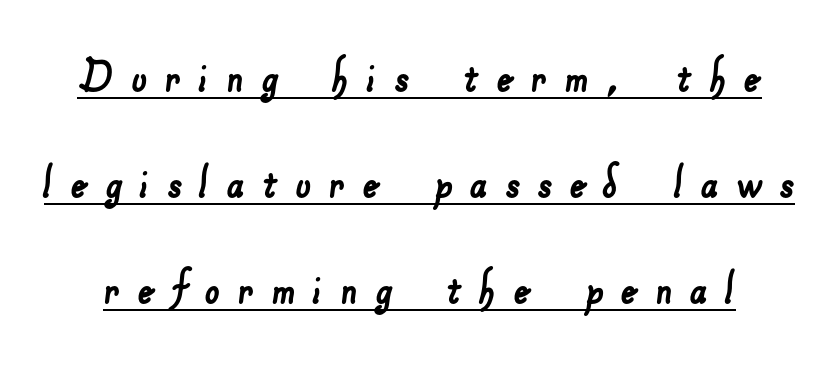
{"serif": "no", "width": "normal", "stroke_contrast": "low", "x_height": "small", "monospaced": "no", "underline": "yes", "line_spacing": "loose", "line_spacing_ratio": 2.0, "letter_spacing": "wide", "letter_spacing_em": 0.33, "glyph_px": 53}
